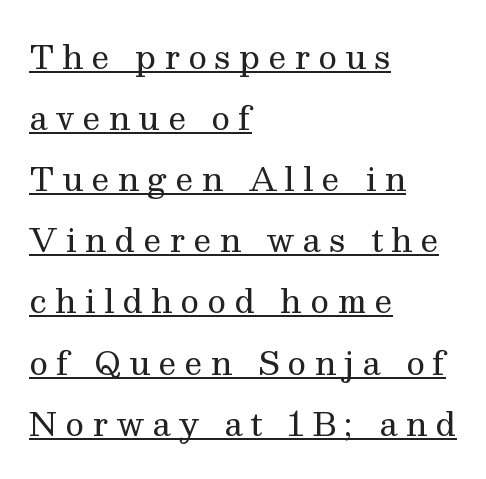
Q: Is the text bold? A: No.
Q: Is the text italic (slanted)? A: No, it is upright.
Q: Is the typeface a serif or a sans-serif typeface? A: Serif.
Q: Is the text underlined? A: Yes.
Q: How is the paragraph aligned? A: Left-aligned.
Q: Is the spacing between letters normal or unusually wide? A: Unusually wide.
Q: Is the spacing between lines tight, normal or loose? A: Loose.
Q: Width (condensed, normal, or wide)? A: Normal.
Q: Stroke contrast? A: Medium.
Q: x-height? A: Medium.
Q: Monospaced? A: No.
